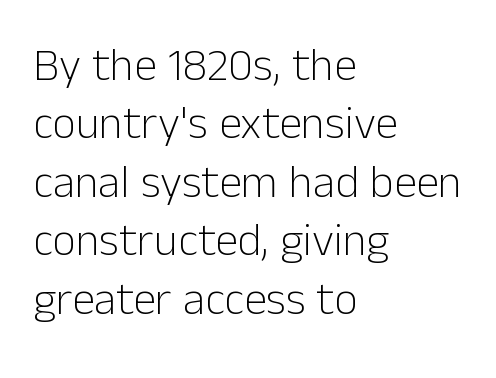
Q: Is the text bold? A: No.
Q: Is the text italic (slanted)? A: No, it is upright.
Q: Is the typeface a serif or a sans-serif typeface? A: Sans-serif.
Q: Is the text underlined? A: No.
Q: How is the paragraph aligned? A: Left-aligned.
Q: Is the spacing between letters normal or unusually wide? A: Normal.
Q: Is the spacing between lines tight, normal or loose? A: Normal.
Q: Width (condensed, normal, or wide)? A: Normal.
Q: Stroke contrast? A: Low.
Q: x-height? A: Medium.
Q: Monospaced? A: No.
